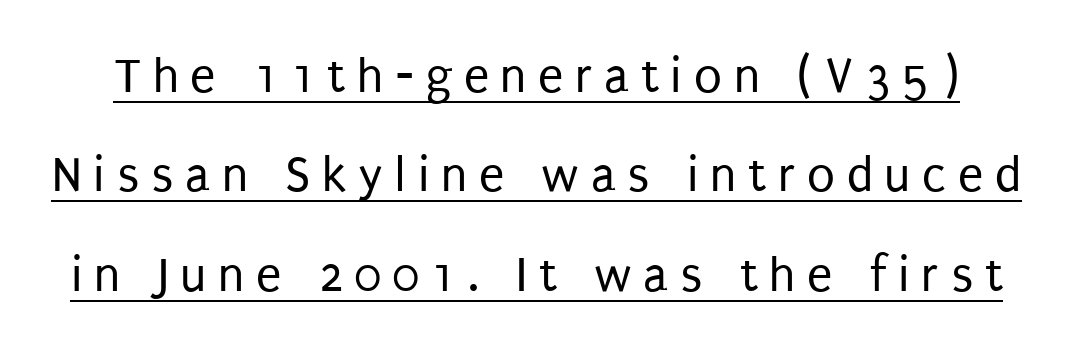
The image shows 51 px regular-weight, condensed sans-serif type, upright; set loose line spacing (1.95x), unusually wide letter spacing (+0.23 em), underlined; low stroke contrast and a large x-height.
